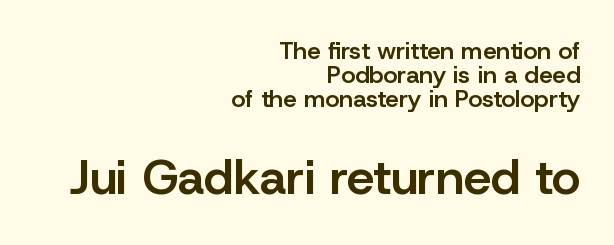
{"serif": "no", "italic": "no", "bold": "semi", "weight": "semibold", "width": "normal", "stroke_contrast": "low", "x_height": "medium", "monospaced": "no", "underline": "no", "align": "right", "line_spacing": "tight", "line_spacing_ratio": 0.99, "letter_spacing": "normal", "letter_spacing_em": 0.0, "larger_block": "second", "size_ratio": 2.04, "glyph_px": 49}
